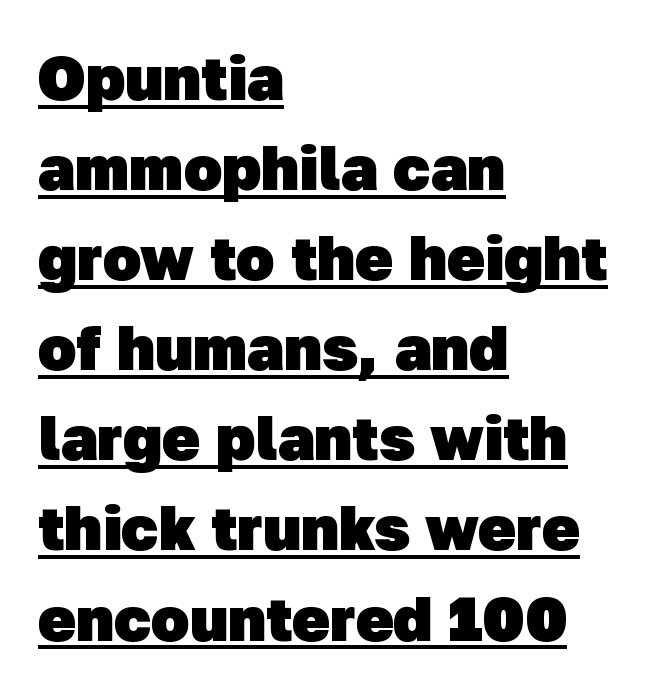
Q: Is the text bold? A: Yes.
Q: Is the typeface a serif or a sans-serif typeface? A: Sans-serif.
Q: Is the text underlined? A: Yes.
Q: How is the paragraph aligned? A: Left-aligned.
Q: Is the spacing between letters normal or unusually wide? A: Normal.
Q: Is the spacing between lines tight, normal or loose? A: Normal.
Q: Width (condensed, normal, or wide)? A: Normal.
Q: Stroke contrast? A: Low.
Q: x-height? A: Medium.
Q: Monospaced? A: No.
